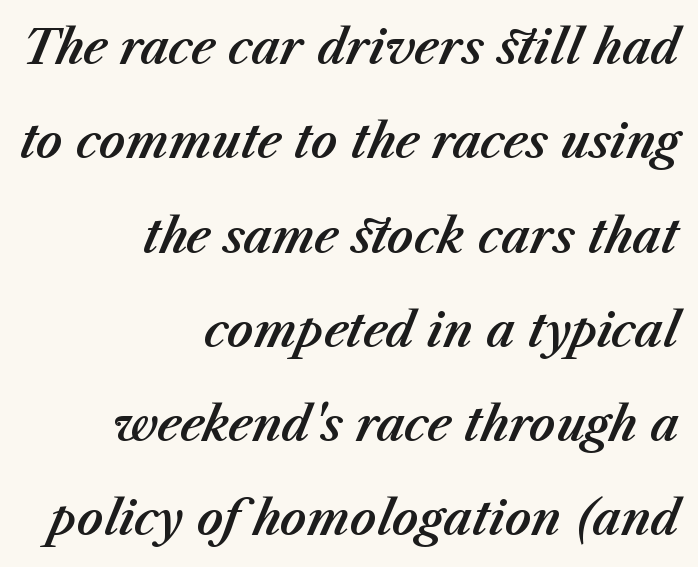
The face used here is proportionally spaced, like ordinary book or web type. Summary of vertical rhythm: relaxed, with wide interline spacing. The area under the type is left untouched. Default kerning and tracking; the words read as compact shapes.
